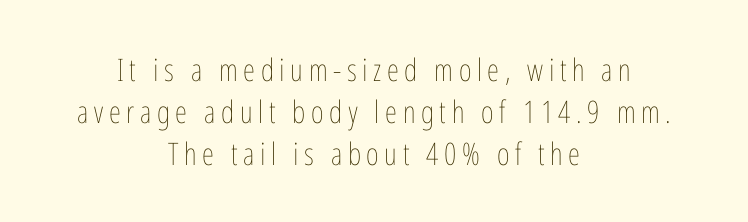
Q: Is the text bold? A: No.
Q: Is the text italic (slanted)? A: No, it is upright.
Q: Is the text underlined? A: No.
Q: How is the paragraph aligned? A: Centered.
Q: Is the spacing between lines tight, normal or loose? A: Normal.
Q: Width (condensed, normal, or wide)? A: Condensed.
Q: Stroke contrast? A: Low.
Q: x-height? A: Medium.
Q: Monospaced? A: No.
